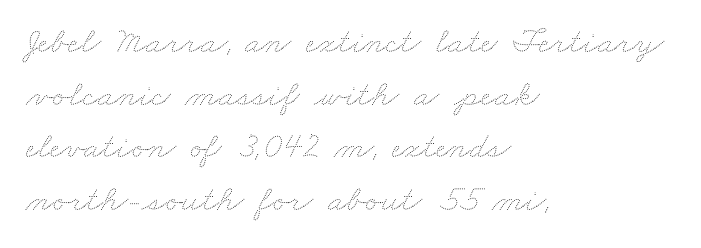
The image shows 37 px thin, wide type; set left-aligned, normal line spacing (1.42x), normal letter spacing, not underlined; medium stroke contrast and a small x-height.
